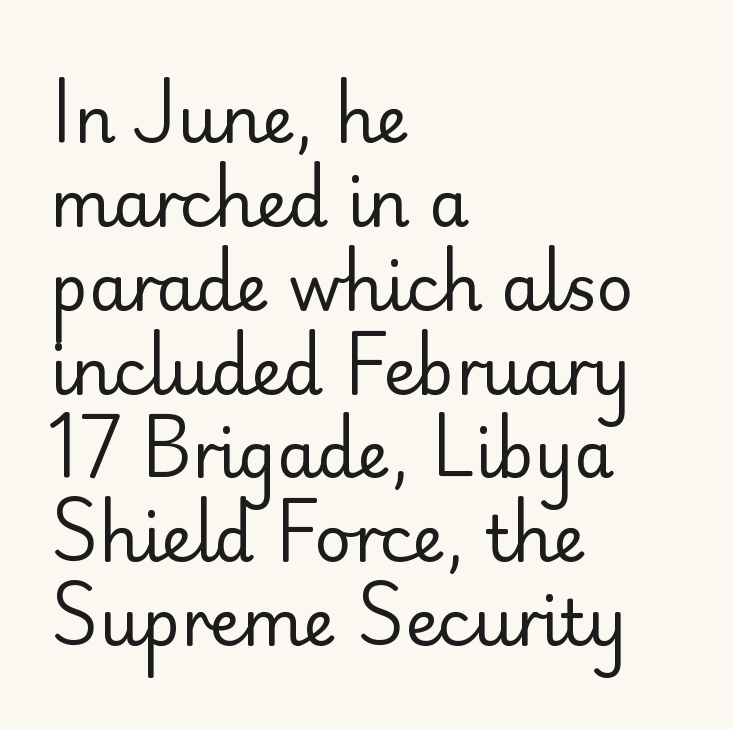
All the whitespace from short lines collects on the right. Quick note: not italic, upright. Is this a heavy cut? Hardly; it is regular or lighter. Horizontal bands of white between lines are of average thickness. Here the glyphs are tracked normally, forming tight word shapes. Typographically, this falls in the sans-serif category.
